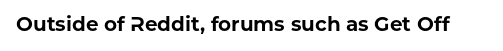
Q: Is the text bold? A: Yes.
Q: Is the text italic (slanted)? A: No, it is upright.
Q: Is the text underlined? A: No.
Q: Is the spacing between letters normal or unusually wide? A: Normal.
